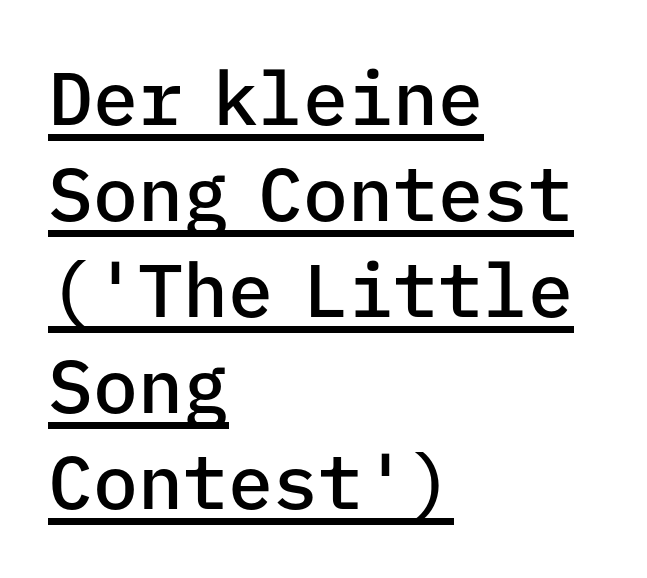
Line beginnings align vertically; line endings do not. A rule runs beneath these lines of type. No extra tracking has been applied to these lines. Is there much room between lines? A standard amount, neither cramped nor airy.
